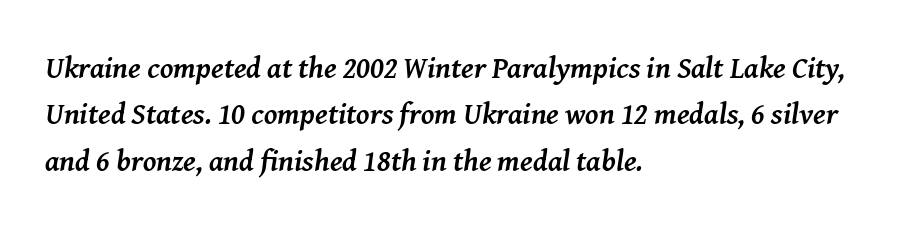
{"serif": "yes", "italic": "yes", "lean": "right", "slant_degrees": 8, "bold": "yes", "weight": "semibold", "width": "normal", "stroke_contrast": "medium", "x_height": "medium", "monospaced": "no", "underline": "no", "align": "left", "line_spacing": "normal", "line_spacing_ratio": 1.55, "letter_spacing": "normal", "letter_spacing_em": 0.0, "glyph_px": 30}
